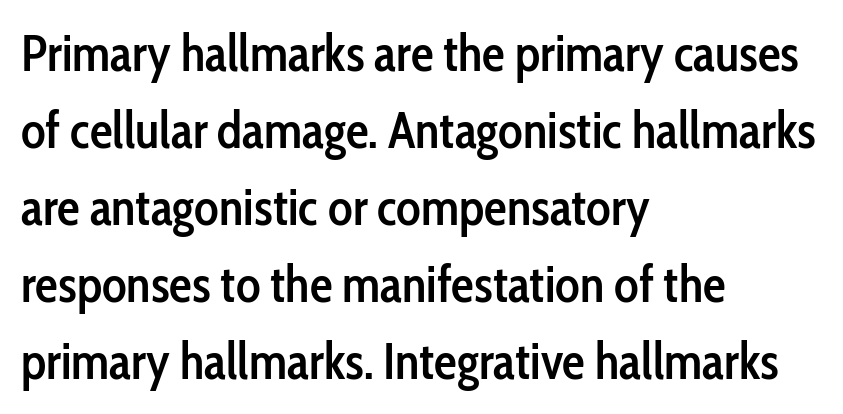
The string is rendered with underlining switched off. Looks like regular typesetting: each glyph gets only the width it needs. A student would call this left alignment; a typographer would say flush left, rag right. Font category for this specimen: sans-serif. Semibold letterforms, between regular and bold.
